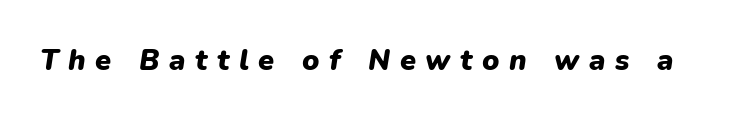
{"italic": "yes", "lean": "right", "slant_degrees": 9, "bold": "yes", "weight": "heavy", "width": "normal", "stroke_contrast": "low", "x_height": "medium", "monospaced": "no", "underline": "no", "letter_spacing": "wide", "letter_spacing_em": 0.33, "glyph_px": 29}
